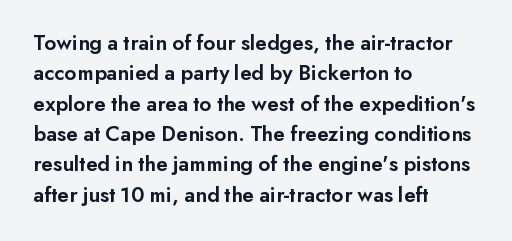
The image shows 22 px text type, upright; set left-aligned, normal line spacing (1.38x), normal letter spacing, not underlined.
